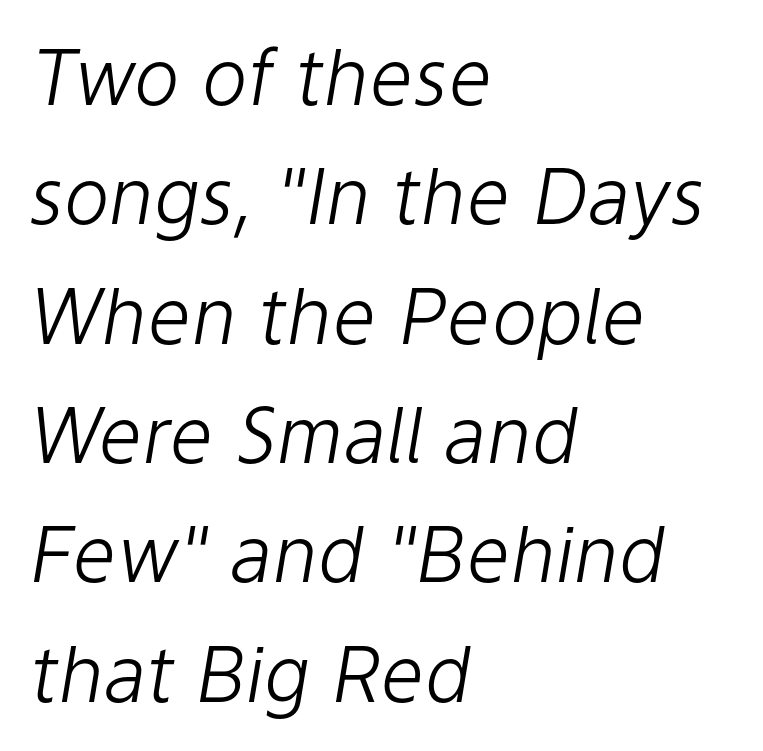
The image shows 77 px light type, italic (leaning right); set left-aligned, normal line spacing (1.55x), normal letter spacing, not underlined; low stroke contrast and a medium x-height.
